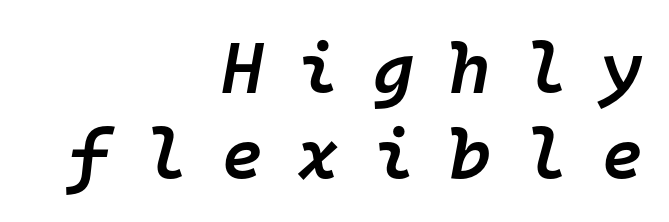
The image shows 72 px semibold type, italic (leaning right), monospaced; set right-aligned, line spacing 1.19x, unusually wide letter spacing (+0.47 em), not underlined; low stroke contrast and a medium x-height.
